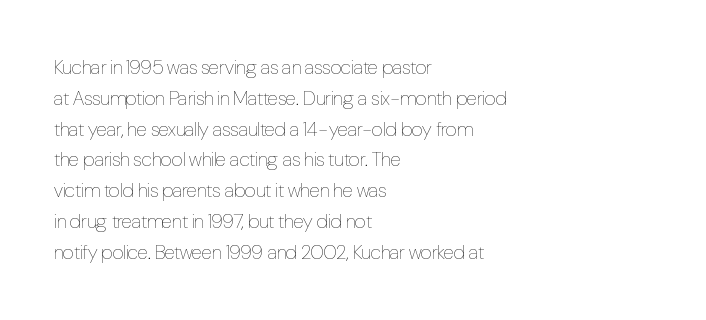
{"italic": "no", "bold": "no", "underline": "no", "align": "left", "line_spacing": "normal", "line_spacing_ratio": 1.54, "letter_spacing": "normal", "letter_spacing_em": 0.0, "glyph_px": 20}
